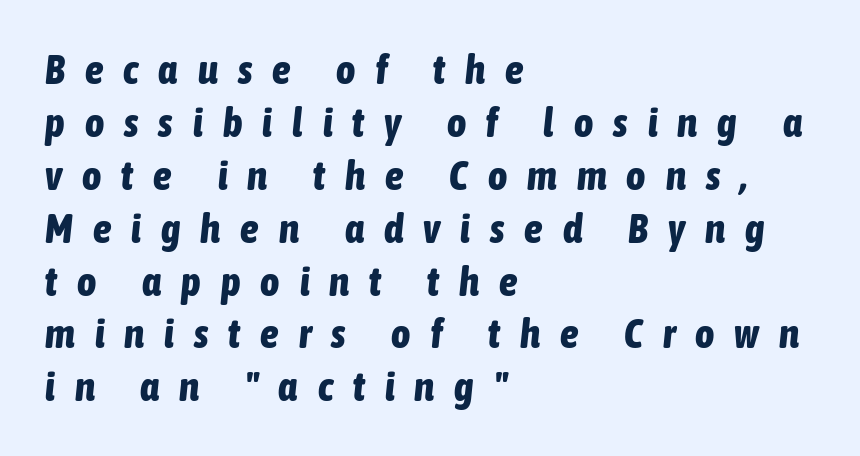
Q: Is the text bold? A: Yes.
Q: Is the text italic (slanted)? A: Yes, it leans right by about 6 degrees.
Q: Is the text underlined? A: No.
Q: How is the paragraph aligned? A: Left-aligned.
Q: Is the spacing between letters normal or unusually wide? A: Unusually wide.
Q: Is the spacing between lines tight, normal or loose? A: Normal.
Q: Width (condensed, normal, or wide)? A: Condensed.
Q: Stroke contrast? A: Low.
Q: x-height? A: Medium.
Q: Monospaced? A: No.
